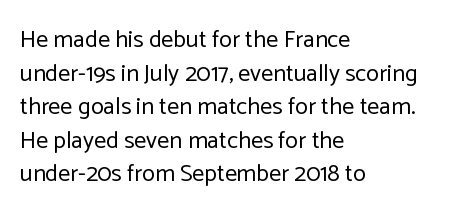
Q: Is the text bold? A: No.
Q: Is the text italic (slanted)? A: No, it is upright.
Q: Is the text underlined? A: No.
Q: How is the paragraph aligned? A: Left-aligned.
Q: Is the spacing between letters normal or unusually wide? A: Normal.
Q: Is the spacing between lines tight, normal or loose? A: Normal.
